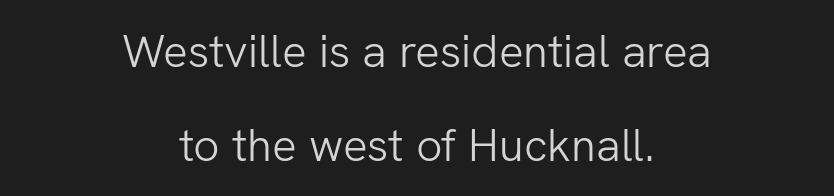
{"serif": "no", "italic": "no", "bold": "no", "weight": "light", "width": "normal", "stroke_contrast": "low", "x_height": "medium", "monospaced": "no", "underline": "no", "align": "center", "line_spacing": "loose", "line_spacing_ratio": 2.04, "letter_spacing": "normal", "letter_spacing_em": 0.0, "glyph_px": 46}
